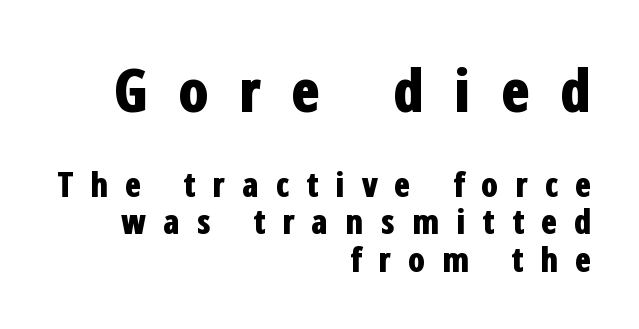
{"serif": "no", "italic": "no", "bold": "yes", "weight": "bold", "width": "condensed", "stroke_contrast": "low", "x_height": "medium", "monospaced": "no", "underline": "no", "align": "right", "line_spacing": "tight", "line_spacing_ratio": 1.09, "letter_spacing": "wide", "letter_spacing_em": 0.49, "larger_block": "first", "size_ratio": 1.76, "glyph_px": 60}
